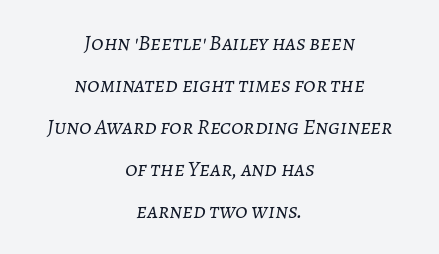
Q: Is the text bold? A: No.
Q: Is the text italic (slanted)? A: Yes, it leans right by about 7 degrees.
Q: Is the text underlined? A: No.
Q: How is the paragraph aligned? A: Centered.
Q: Is the spacing between letters normal or unusually wide? A: Normal.
Q: Is the spacing between lines tight, normal or loose? A: Loose.
